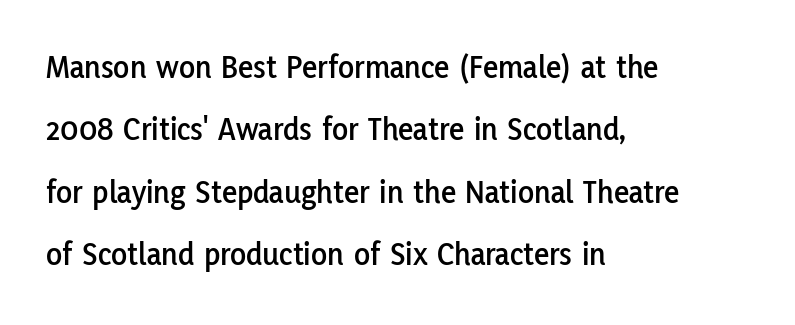
Q: Is the text italic (slanted)? A: No, it is upright.
Q: Is the typeface a serif or a sans-serif typeface? A: Sans-serif.
Q: Is the text underlined? A: No.
Q: How is the paragraph aligned? A: Left-aligned.
Q: Is the spacing between letters normal or unusually wide? A: Normal.
Q: Width (condensed, normal, or wide)? A: Normal.
Q: Stroke contrast? A: Low.
Q: x-height? A: Medium.
Q: Monospaced? A: No.
